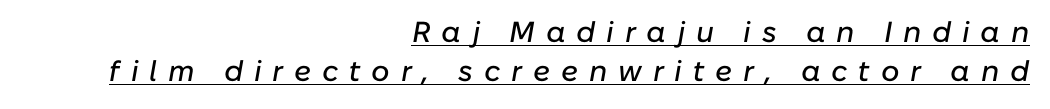
The image shows 29 px text type, italic (leaning right); set right-aligned, normal line spacing (1.35x), unusually wide letter spacing (+0.37 em), underlined; low stroke contrast and a medium x-height.
